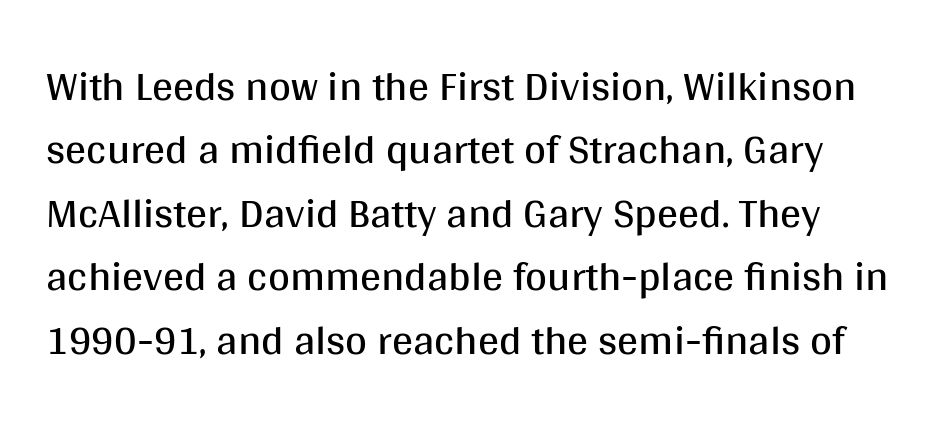
How would I describe the line gaps? Plain and ordinary. These lines were composed using upright roman letters. Look at the tracking — it's just the regular setting, nothing added. The typeface chosen for these lines omits serifs.
